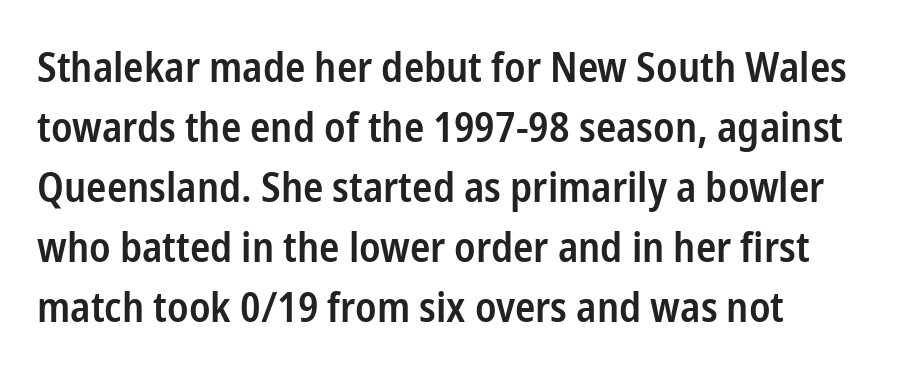
Q: Is the text bold? A: Semi-bold.
Q: Is the text italic (slanted)? A: No, it is upright.
Q: Is the typeface a serif or a sans-serif typeface? A: Sans-serif.
Q: Is the text underlined? A: No.
Q: How is the paragraph aligned? A: Left-aligned.
Q: Is the spacing between letters normal or unusually wide? A: Normal.
Q: Is the spacing between lines tight, normal or loose? A: Normal.
Q: Width (condensed, normal, or wide)? A: Condensed.
Q: Stroke contrast? A: Low.
Q: x-height? A: Medium.
Q: Monospaced? A: No.
